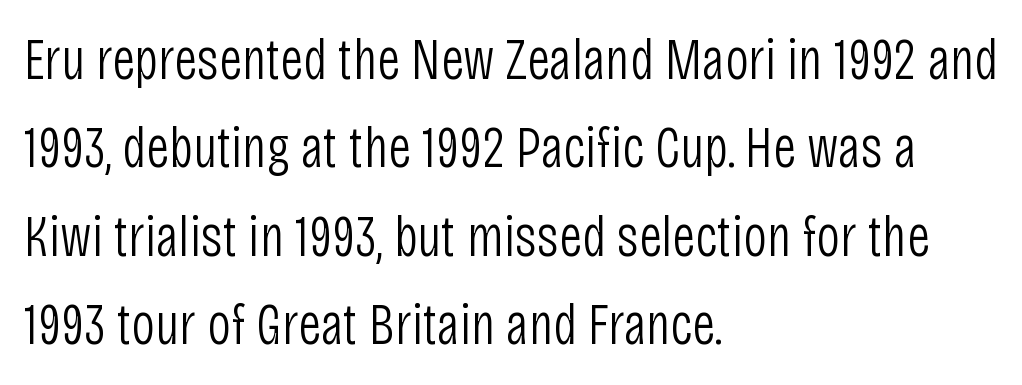
Q: Is the text bold? A: No.
Q: Is the text italic (slanted)? A: No, it is upright.
Q: Is the typeface a serif or a sans-serif typeface? A: Sans-serif.
Q: Is the text underlined? A: No.
Q: How is the paragraph aligned? A: Left-aligned.
Q: Is the spacing between letters normal or unusually wide? A: Normal.
Q: Is the spacing between lines tight, normal or loose? A: Normal.
Q: Width (condensed, normal, or wide)? A: Condensed.
Q: Stroke contrast? A: Low.
Q: x-height? A: Large.
Q: Monospaced? A: No.
